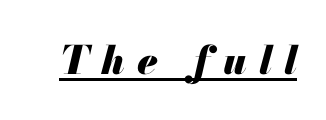
The image shows 39 px heavy type, italic (leaning right); set unusually wide letter spacing (+0.32 em), underlined; medium stroke contrast and a small x-height.
